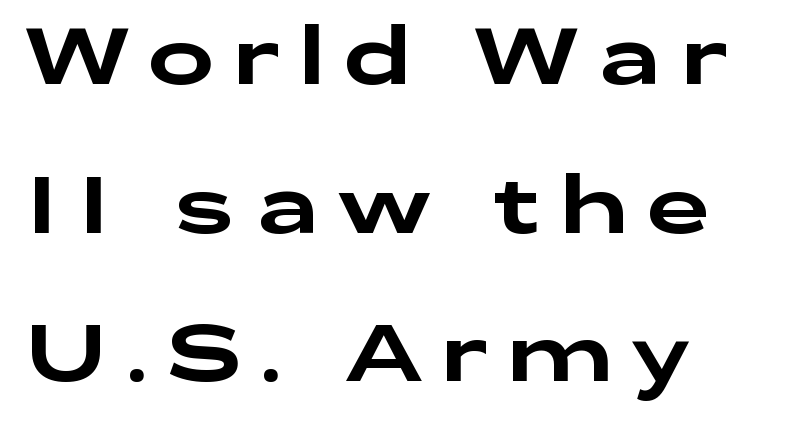
The image shows 79 px wide sans-serif type, upright; set left-aligned, line spacing 1.88x, unusually wide letter spacing (+0.25 em), not underlined; low stroke contrast and a medium x-height.
